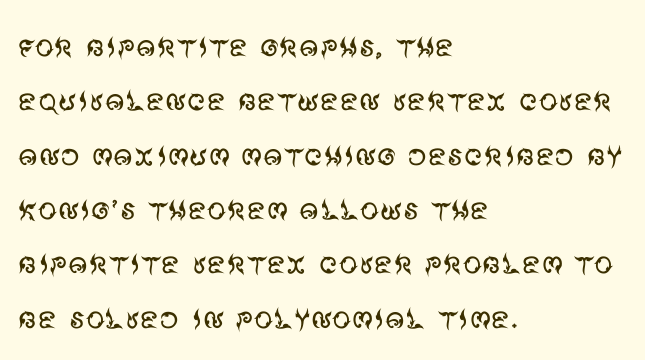
Each line starts at the same left margin while the right side varies. Each word holds together tightly as a unit, with standard inter-letter gaps. Words float on clear page, feet unadorned. The rows are spaced the way most documents space them. Each stroke keeps to a modest, everyday thickness or less.
